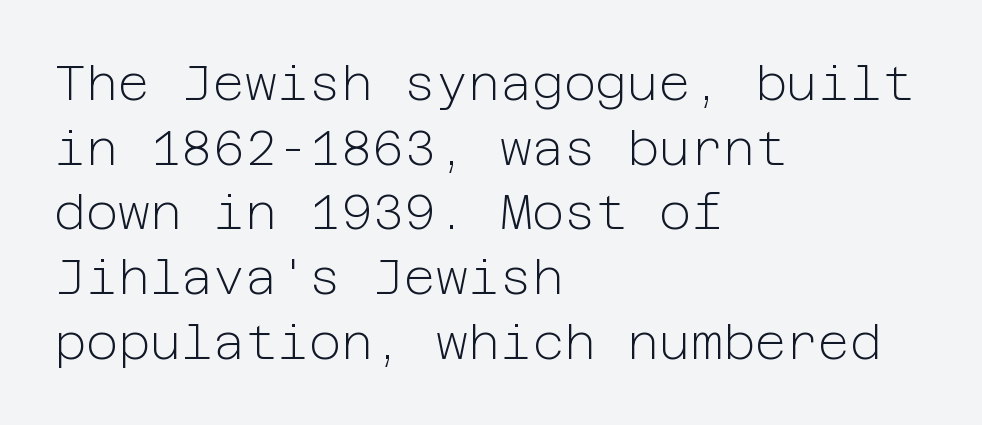
A sans-serif font was chosen for this passage. Posture: upright roman. Each stroke keeps to a modest, everyday thickness or less. Observe the ordinary spacing: letters are neighbours, not strangers.
